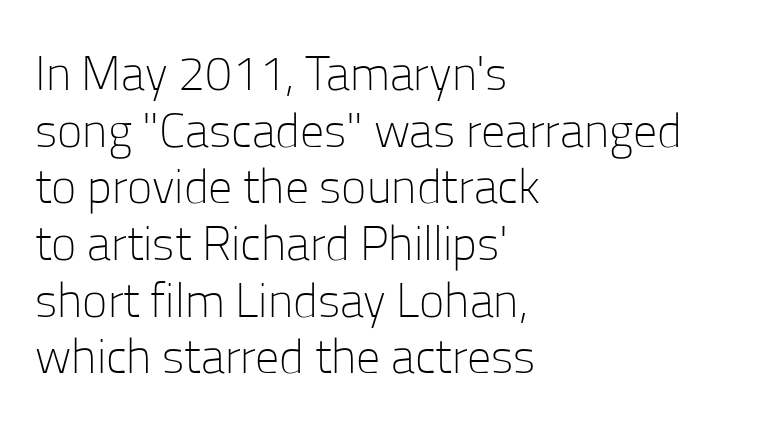
The image shows 48 px light sans-serif type, upright; set left-aligned, line spacing 1.18x, normal letter spacing, not underlined; low stroke contrast and a medium x-height.
